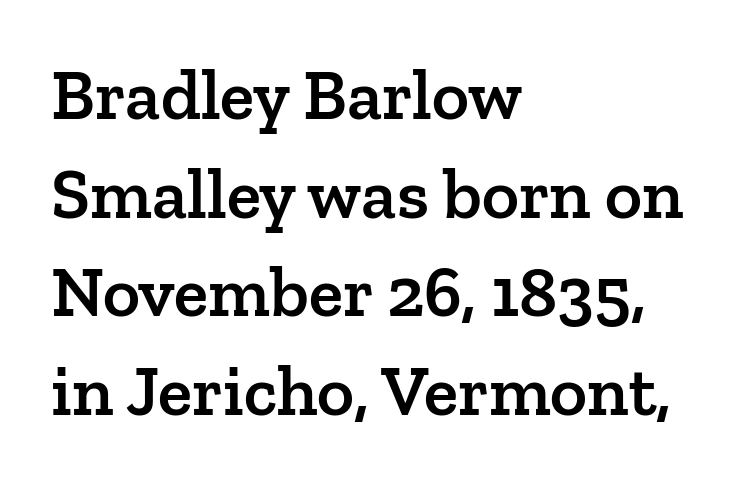
Clear beneath every line of the passage. Designer's note — italics off, roman on. This sample uses plain, unmodified letter spacing. Is there much room between lines? A standard amount, neither cramped nor airy.
